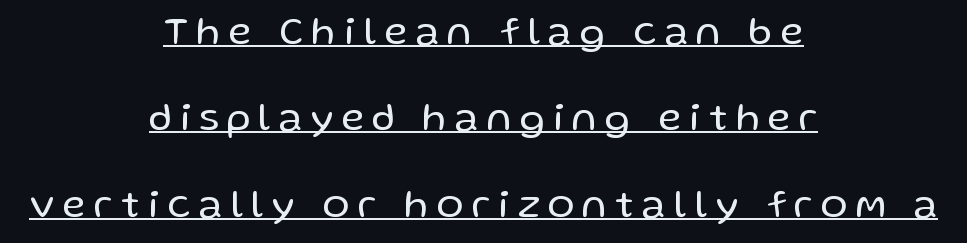
The image shows 40 px regular-weight sans-serif type, upright; set centered, loose line spacing (2.16x), unusually wide letter spacing (+0.21 em), underlined; low stroke contrast and a medium x-height.
